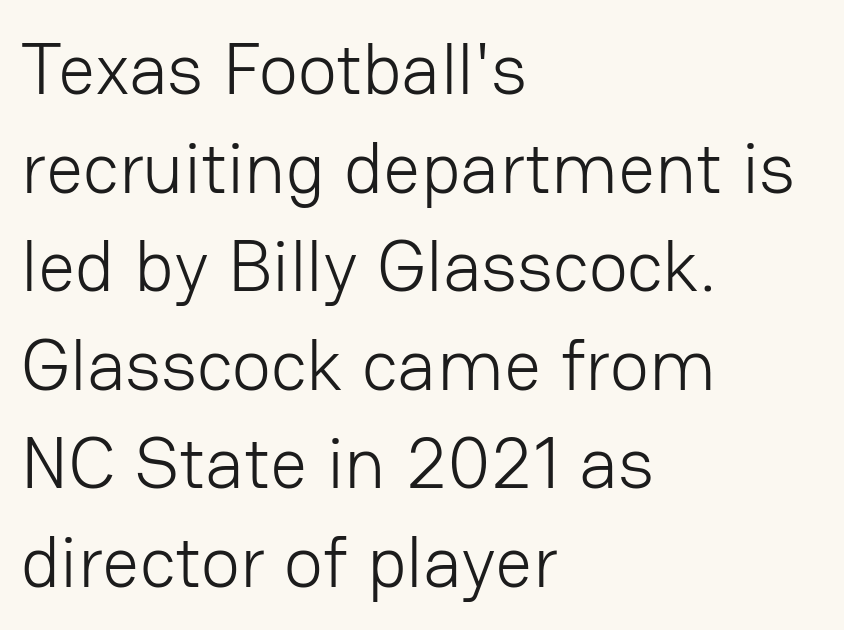
Q: Is the text bold? A: No.
Q: Is the text italic (slanted)? A: No, it is upright.
Q: Is the typeface a serif or a sans-serif typeface? A: Sans-serif.
Q: Is the text underlined? A: No.
Q: How is the paragraph aligned? A: Left-aligned.
Q: Is the spacing between letters normal or unusually wide? A: Normal.
Q: Is the spacing between lines tight, normal or loose? A: Normal.
Q: Width (condensed, normal, or wide)? A: Normal.
Q: Stroke contrast? A: Low.
Q: x-height? A: Medium.
Q: Monospaced? A: No.
